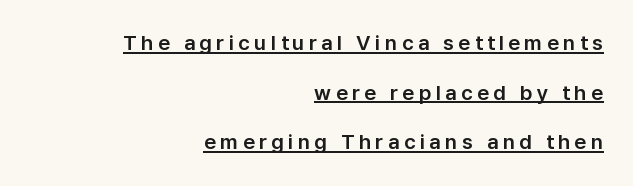
Q: Is the text italic (slanted)? A: No, it is upright.
Q: Is the text underlined? A: Yes.
Q: How is the paragraph aligned? A: Right-aligned.
Q: Is the spacing between letters normal or unusually wide? A: Unusually wide.
Q: Is the spacing between lines tight, normal or loose? A: Loose.
